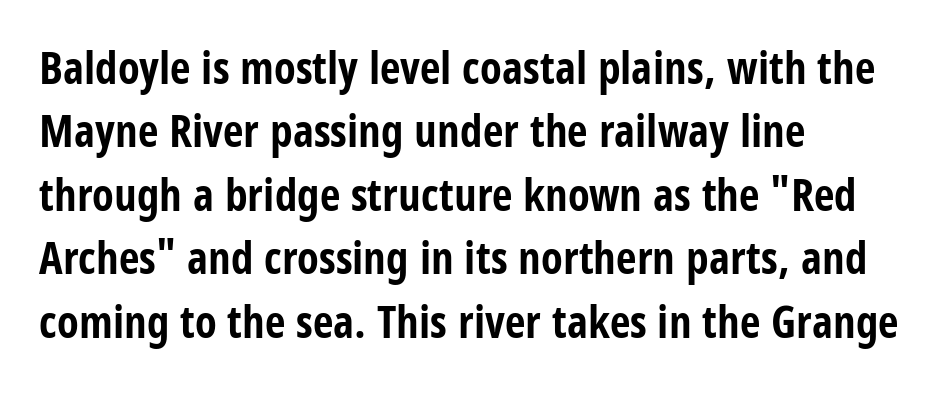
The image shows 45 px bold, condensed sans-serif type, upright; set left-aligned, normal line spacing (1.41x), normal letter spacing, not underlined; low stroke contrast and a large x-height.
